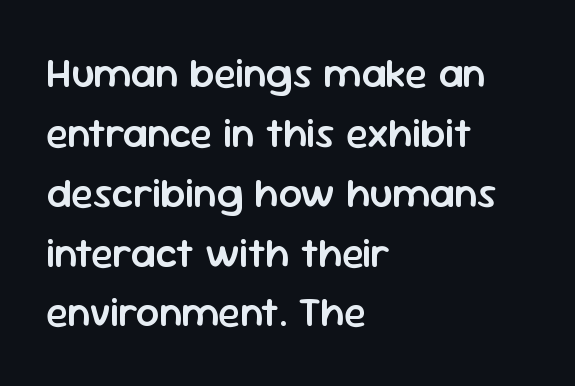
Q: Is the text bold? A: Semi-bold.
Q: Is the text italic (slanted)? A: No, it is upright.
Q: Is the typeface a serif or a sans-serif typeface? A: Sans-serif.
Q: Is the text underlined? A: No.
Q: How is the paragraph aligned? A: Left-aligned.
Q: Is the spacing between letters normal or unusually wide? A: Normal.
Q: Is the spacing between lines tight, normal or loose? A: Normal.
Q: Width (condensed, normal, or wide)? A: Normal.
Q: Stroke contrast? A: Low.
Q: x-height? A: Medium.
Q: Monospaced? A: No.
